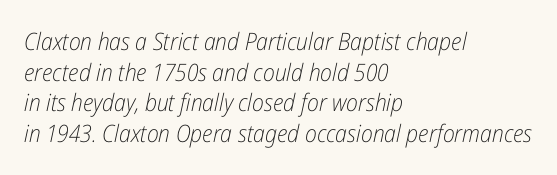
{"italic": "yes", "lean": "right", "slant_degrees": 12, "bold": "no", "underline": "no", "align": "left", "line_spacing": "normal", "line_spacing_ratio": 1.28, "letter_spacing": "normal", "letter_spacing_em": 0.0, "glyph_px": 24}
